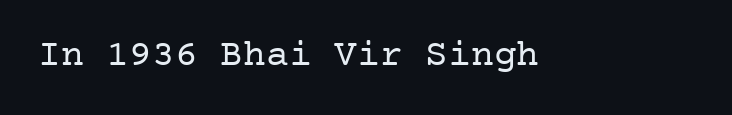
Anything drawn beneath the words? Only blank space. The lettering stays uniformly vertical, giving the passage a roman look. These lines keep a tight, regular rhythm from letter to letter. Weight: not bold — regular or lighter. The letters carry serifs — small finishing strokes at the ends of their stems.
